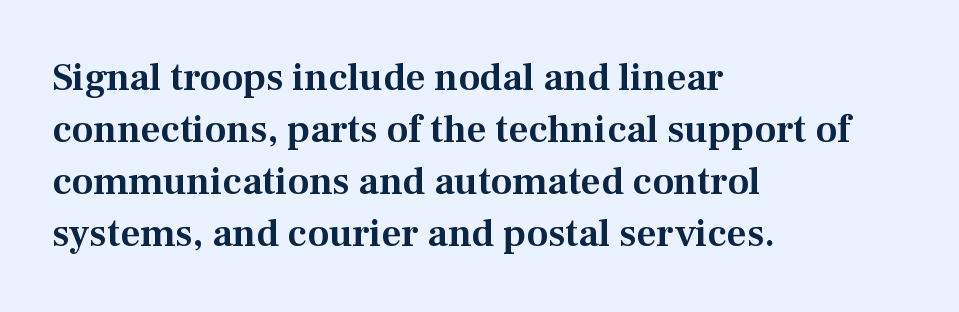
Q: Is the text italic (slanted)? A: No, it is upright.
Q: Is the typeface a serif or a sans-serif typeface? A: Serif.
Q: Is the text underlined? A: No.
Q: How is the paragraph aligned? A: Left-aligned.
Q: Is the spacing between letters normal or unusually wide? A: Normal.
Q: Is the spacing between lines tight, normal or loose? A: Normal.
Q: Width (condensed, normal, or wide)? A: Normal.
Q: Stroke contrast? A: Medium.
Q: x-height? A: Medium.
Q: Monospaced? A: No.
